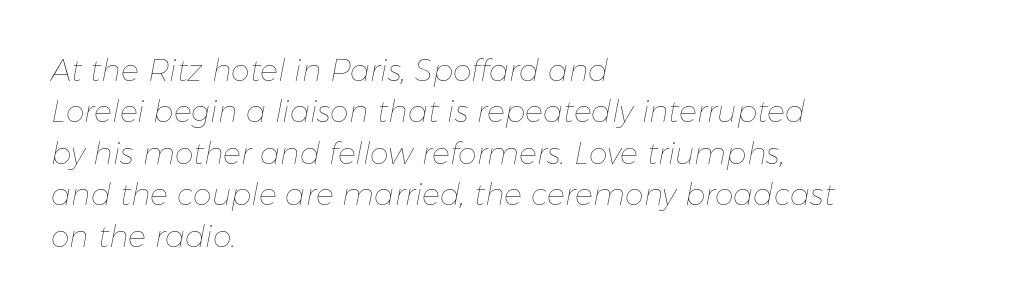
{"italic": "yes", "lean": "right", "slant_degrees": 11, "bold": "no", "weight": "thin", "width": "normal", "stroke_contrast": "low", "x_height": "medium", "monospaced": "no", "underline": "no", "align": "left", "line_spacing": "normal", "line_spacing_ratio": 1.38, "letter_spacing": "normal", "letter_spacing_em": 0.0, "glyph_px": 30}
